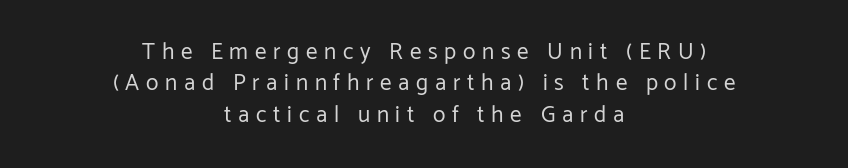
Q: Is the text bold? A: No.
Q: Is the text italic (slanted)? A: No, it is upright.
Q: Is the text underlined? A: No.
Q: How is the paragraph aligned? A: Centered.
Q: Is the spacing between letters normal or unusually wide? A: Unusually wide.
Q: Is the spacing between lines tight, normal or loose? A: Normal.
